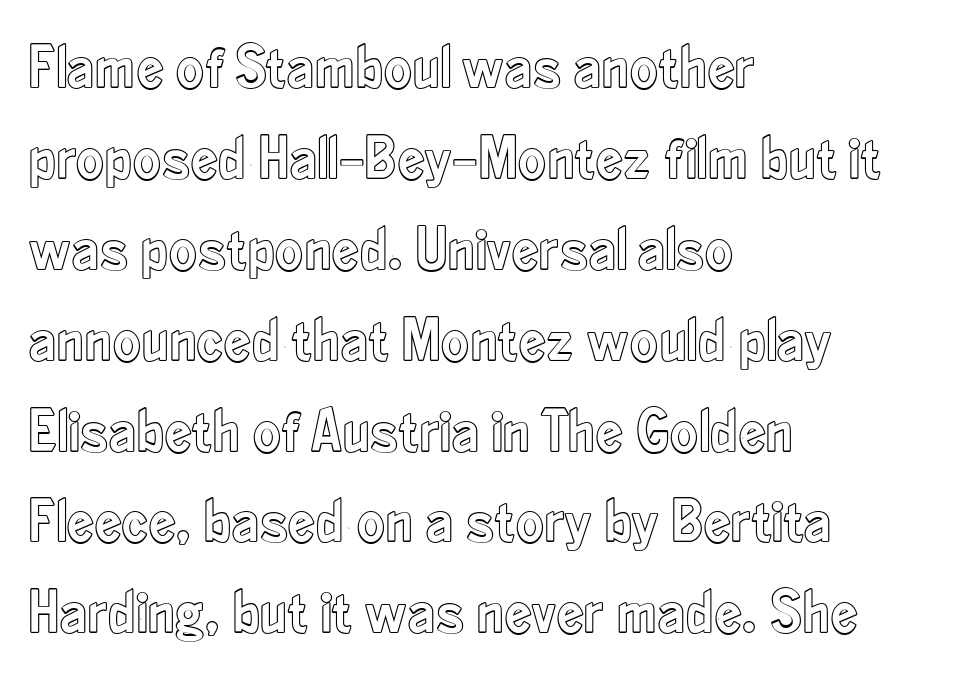
Q: Is the text italic (slanted)? A: No, it is upright.
Q: Is the text underlined? A: No.
Q: How is the paragraph aligned? A: Left-aligned.
Q: Is the spacing between letters normal or unusually wide? A: Normal.
Q: Is the spacing between lines tight, normal or loose? A: Normal.
Q: Width (condensed, normal, or wide)? A: Condensed.
Q: x-height? A: Small.
Q: Monospaced? A: No.
